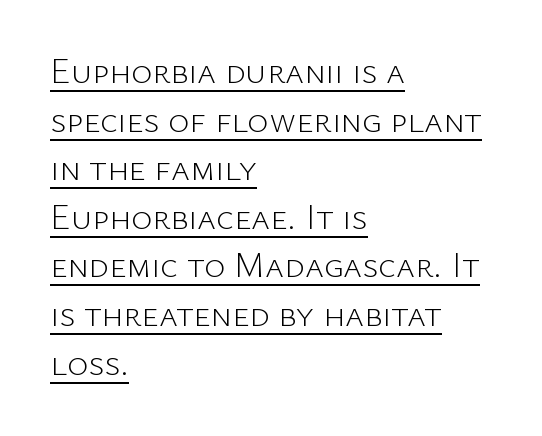
The image shows 36 px light sans-serif type, upright; set left-aligned, normal line spacing (1.35x), normal letter spacing, underlined; low stroke contrast and a medium x-height.
